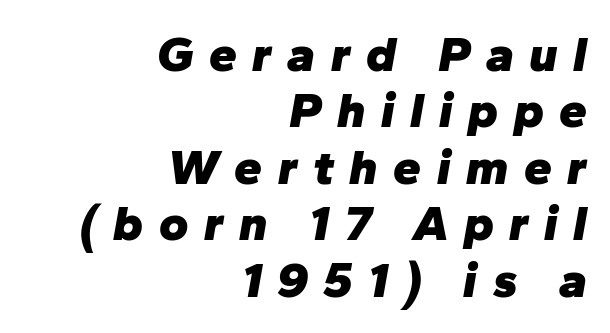
The image shows 50 px heavy type, italic (leaning right); set right-aligned, tight line spacing (1.13x), unusually wide letter spacing (+0.31 em), not underlined; low stroke contrast and a medium x-height.
